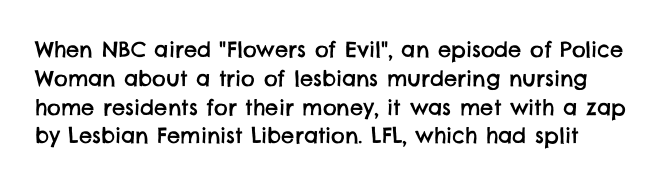
{"underline": "no", "line_spacing": "normal", "line_spacing_ratio": 1.37, "letter_spacing": "normal", "letter_spacing_em": 0.0, "glyph_px": 21}
